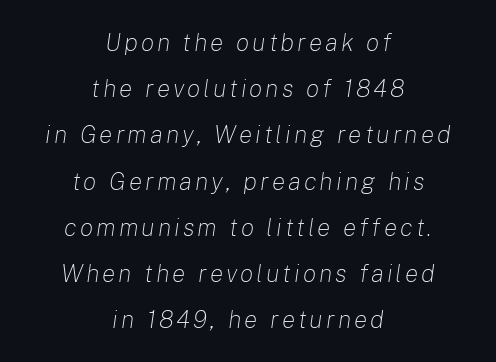
The image shows 25 px text type, italic (leaning right); set centered, line spacing 1.85x, not underlined.
